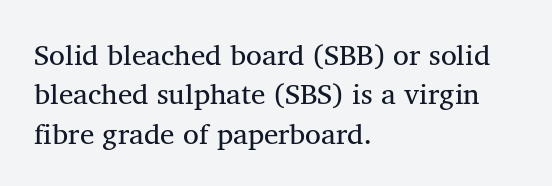
Left-aligned paragraph, ragged on the right. These lines are rendered in a variable-pitch font. Vertical spacing — default. Does the type have serifs? Yes, each stem ends in a small foot.
